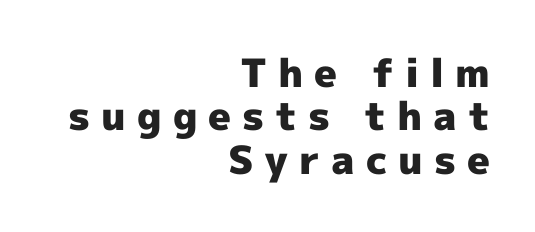
{"serif": "no", "italic": "no", "bold": "yes", "weight": "heavy", "width": "normal", "x_height": "medium", "monospaced": "no", "underline": "no", "align": "right", "line_spacing": "tight", "line_spacing_ratio": 1.11, "letter_spacing": "wide", "letter_spacing_em": 0.28, "glyph_px": 39}
